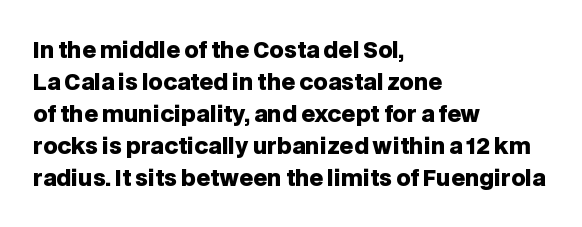
{"italic": "no", "bold": "yes", "underline": "no", "align": "left", "line_spacing": "normal", "line_spacing_ratio": 1.46, "letter_spacing": "normal", "letter_spacing_em": 0.0, "glyph_px": 22}
